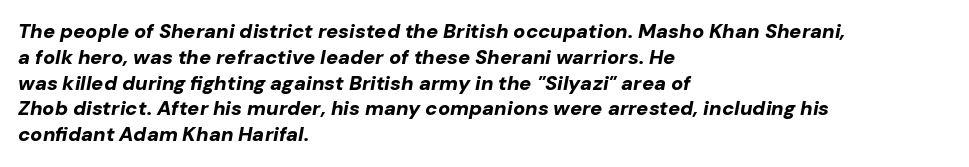
Each new line begins a customary step beneath the previous one. Is the type bold? Yes — the strokes are clearly thick and heavy. No extra tracking has been applied to these lines. Honestly, there is no underline to notice here at all.
